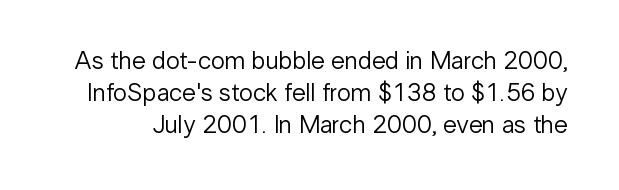
The image shows 25 px text type, upright; set normal line spacing (1.28x), normal letter spacing, not underlined.
